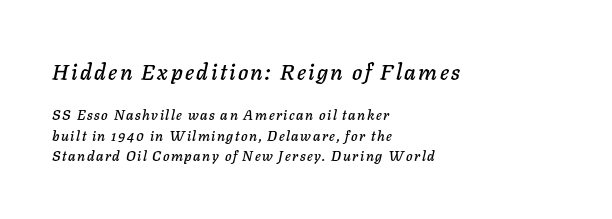
Q: Is the text italic (slanted)? A: Yes, it leans right by about 11 degrees.
Q: Is the text underlined? A: No.
Q: How is the paragraph aligned? A: Left-aligned.
Q: Is the spacing between lines tight, normal or loose? A: Normal.
Q: Which block of text is set in a larger size, the first (top) or the second (bottom)? A: The first (top) one.
